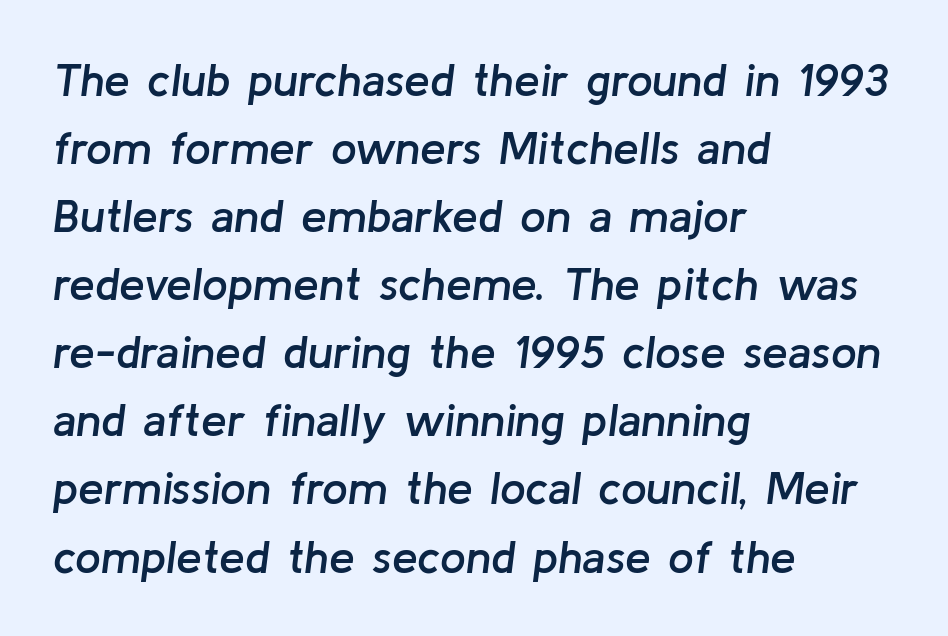
Q: Is the text bold? A: Semi-bold.
Q: Is the text italic (slanted)? A: Yes, it leans right by about 8 degrees.
Q: Is the text underlined? A: No.
Q: How is the paragraph aligned? A: Left-aligned.
Q: Is the spacing between letters normal or unusually wide? A: Normal.
Q: Is the spacing between lines tight, normal or loose? A: Normal.
Q: Width (condensed, normal, or wide)? A: Normal.
Q: Stroke contrast? A: Low.
Q: x-height? A: Medium.
Q: Monospaced? A: No.
